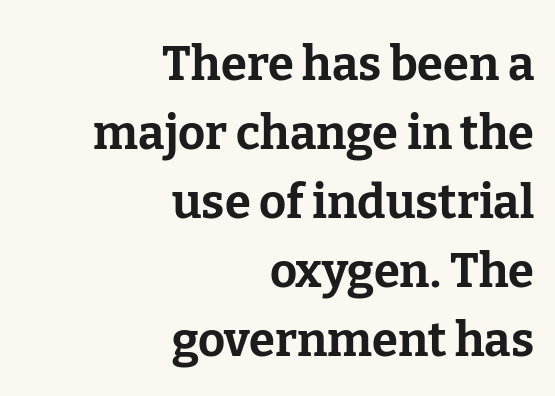
{"serif": "yes", "italic": "no", "bold": "yes", "weight": "bold", "width": "normal", "stroke_contrast": "low", "x_height": "medium", "monospaced": "no", "underline": "no", "align": "right", "line_spacing": "normal", "line_spacing_ratio": 1.47, "letter_spacing": "normal", "letter_spacing_em": 0.0, "glyph_px": 47}
